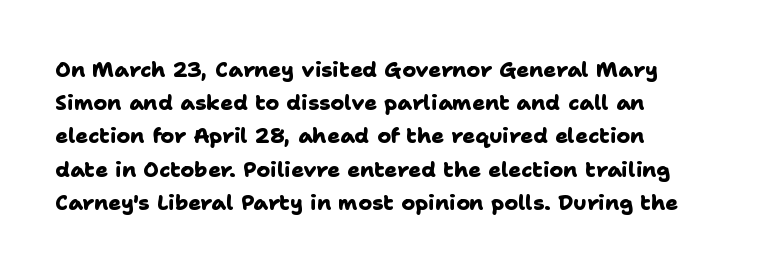
The image shows 21 px bold type; set left-aligned, normal line spacing (1.58x), normal letter spacing, not underlined.
